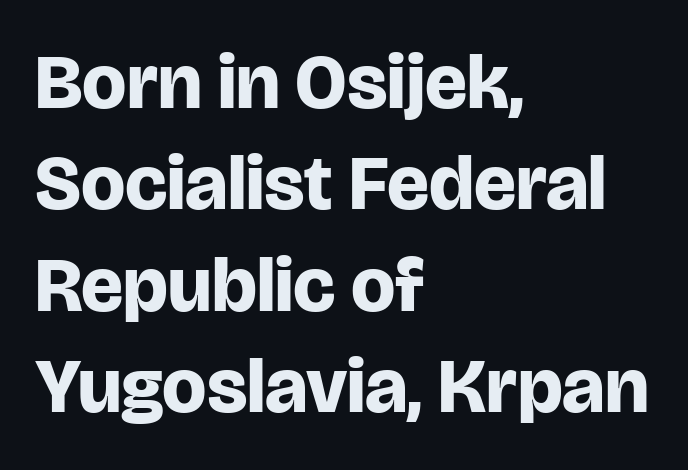
The passage shown is typeset with a sans-serif family. All the whitespace from short lines collects on the right. Interline gaps are of average width in this sample. Caption: standard tracking, unaltered.
